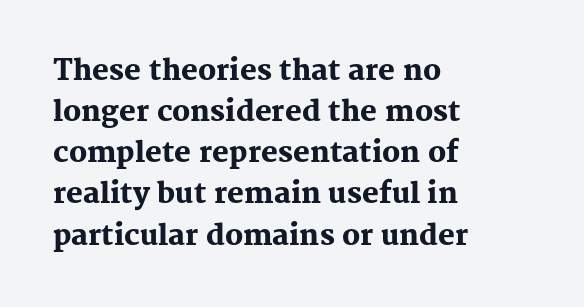
The paragraph shown leans on its left margin. Decoration check: the copy has no underline. A normal amount of white space separates one row of letters from the next. The rendering uses natural spacing where letterforms have individual widths. The horizontal fit of the characters is conventional and even.
